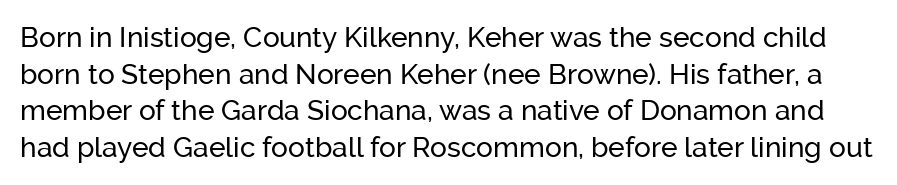
The image shows 28 px sans-serif type, upright; set normal line spacing (1.31x), normal letter spacing, not underlined; low stroke contrast and a medium x-height.
